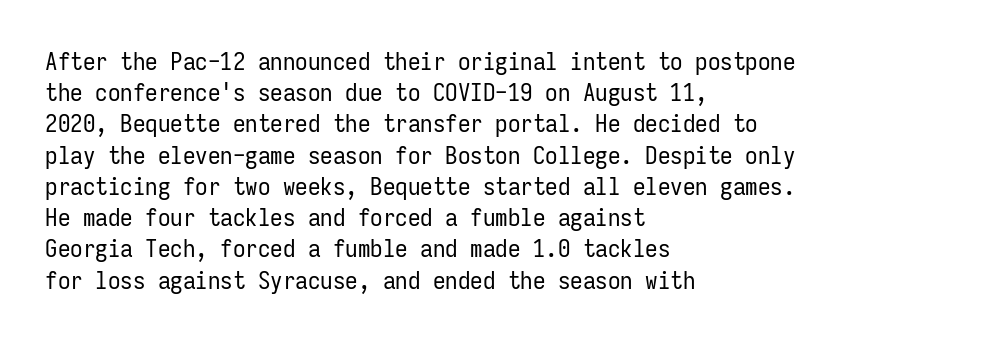
Q: Is the text bold? A: No.
Q: Is the text italic (slanted)? A: No, it is upright.
Q: Is the text underlined? A: No.
Q: How is the paragraph aligned? A: Left-aligned.
Q: Is the spacing between letters normal or unusually wide? A: Normal.
Q: Is the spacing between lines tight, normal or loose? A: Normal.
